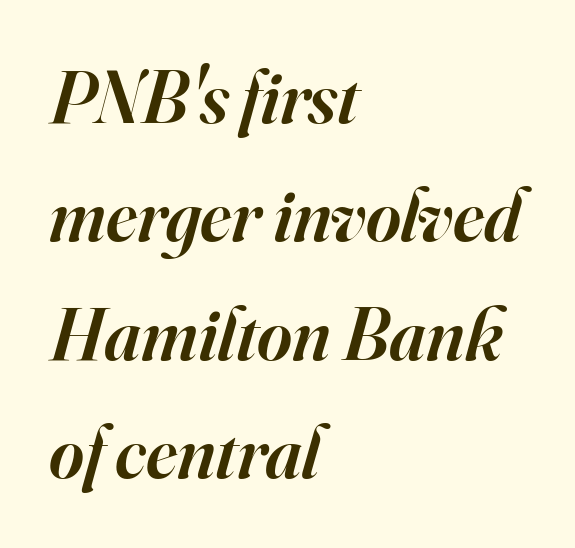
This rendering employs a face with finishing strokes, i.e., a serif. If you drew a line through each stem, it would be angled. You could call the tracking neutral — neither tight nor loose. Descenders are the only things crossing below the line. Students, observe: this is what conventionally led text looks like.
